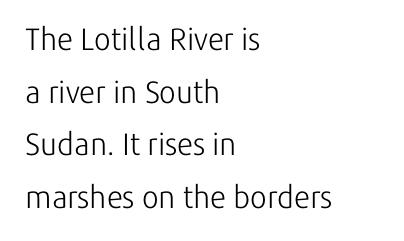
Q: Is the text bold? A: No.
Q: Is the text italic (slanted)? A: No, it is upright.
Q: Is the typeface a serif or a sans-serif typeface? A: Sans-serif.
Q: Is the text underlined? A: No.
Q: How is the paragraph aligned? A: Left-aligned.
Q: Is the spacing between letters normal or unusually wide? A: Normal.
Q: Is the spacing between lines tight, normal or loose? A: Normal.
Q: Width (condensed, normal, or wide)? A: Normal.
Q: Stroke contrast? A: Low.
Q: x-height? A: Medium.
Q: Monospaced? A: No.
